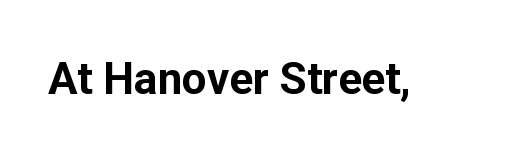
The image shows 44 px bold sans-serif type, upright; set normal letter spacing, not underlined; low stroke contrast and a medium x-height.
